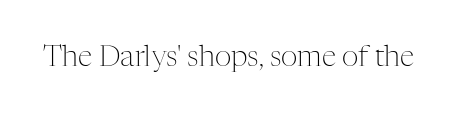
Q: Is the text bold? A: No.
Q: Is the text italic (slanted)? A: No, it is upright.
Q: Is the typeface a serif or a sans-serif typeface? A: Serif.
Q: Is the text underlined? A: No.
Q: Is the spacing between letters normal or unusually wide? A: Normal.
Q: Width (condensed, normal, or wide)? A: Normal.
Q: Stroke contrast? A: Medium.
Q: x-height? A: Medium.
Q: Monospaced? A: No.
